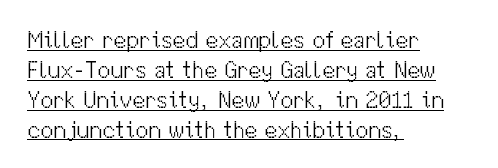
The passage shown has conventional tracking throughout. Compared with typical paragraphs, the rows here are spaced about the same. When letters stand straight like this, we call the style roman or upright. The strokes carry an ordinary text weight at most.
